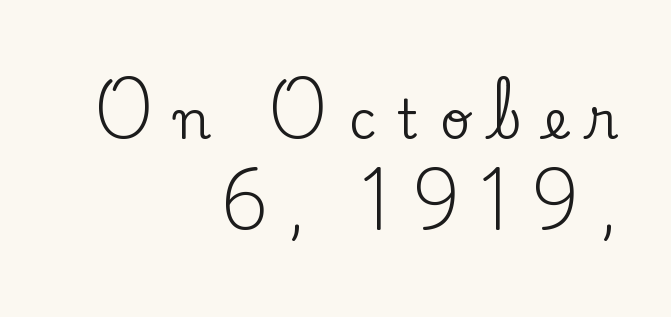
Old-style or modern, the face here clearly has serifs. A typesetter would mark this as roman, not italic. Looks like regular typesetting: each glyph gets only the width it needs. Notice how the passage keeps a crisp vertical edge on the right only.
